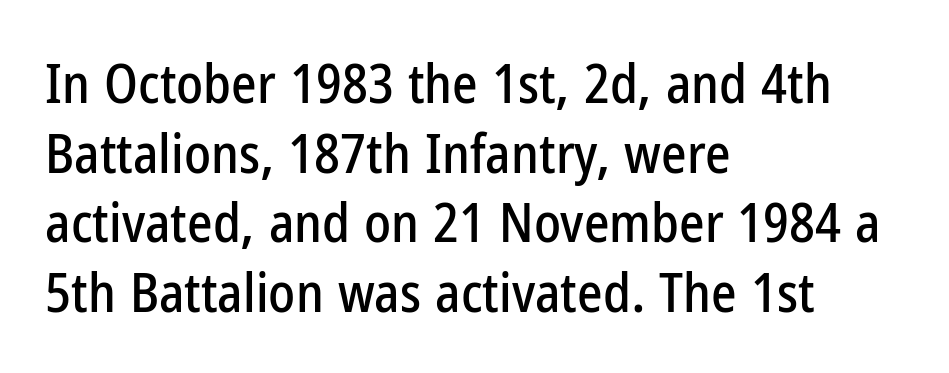
Spacing between characters is what you'd get straight out of the box. Lines of text with bare space underneath. Is there any slant? The stems are plumb. Evenly set lines give the paragraph a standard silhouette.
